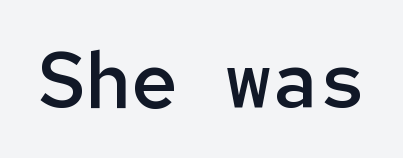
Q: Is the text bold? A: Semi-bold.
Q: Is the text italic (slanted)? A: No, it is upright.
Q: Is the typeface a serif or a sans-serif typeface? A: Sans-serif.
Q: Is the text underlined? A: No.
Q: Is the spacing between letters normal or unusually wide? A: Normal.
Q: Width (condensed, normal, or wide)? A: Normal.
Q: Stroke contrast? A: Low.
Q: x-height? A: Medium.
Q: Monospaced? A: Yes.
